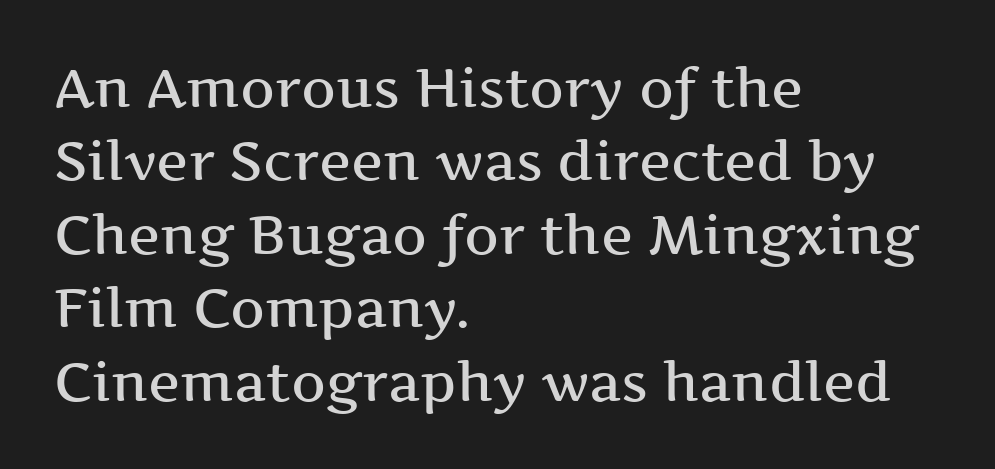
{"serif": "yes", "italic": "no", "bold": "semi", "weight": "semibold", "width": "wide", "stroke_contrast": "medium", "x_height": "medium", "monospaced": "no", "underline": "no", "align": "left", "line_spacing": "normal", "line_spacing_ratio": 1.36, "letter_spacing": "normal", "letter_spacing_em": 0.0, "glyph_px": 54}
